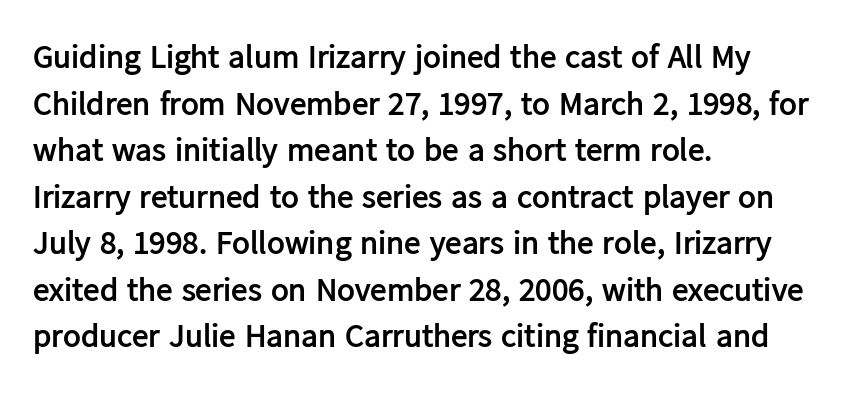
The image shows 33 px semibold sans-serif type, upright; set left-aligned, normal line spacing (1.41x), normal letter spacing, not underlined; low stroke contrast and a medium x-height.
